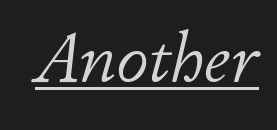
The image shows 72 px light type, italic (leaning right); set normal letter spacing, underlined; low stroke contrast and a small x-height.
